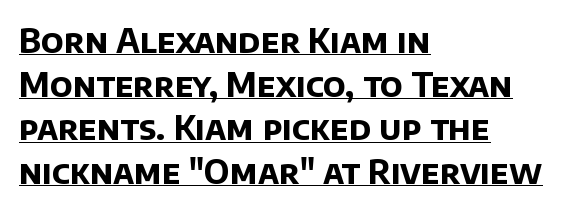
{"serif": "no", "bold": "yes", "weight": "bold", "width": "normal", "stroke_contrast": "low", "x_height": "large", "monospaced": "no", "underline": "yes", "align": "left", "line_spacing": "normal", "line_spacing_ratio": 1.32, "letter_spacing": "normal", "letter_spacing_em": 0.0, "glyph_px": 33}
